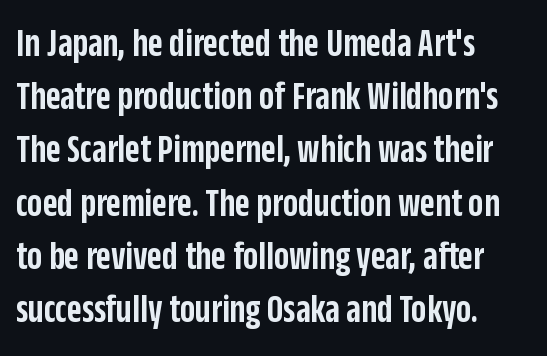
Q: Is the text bold? A: Semi-bold.
Q: Is the text italic (slanted)? A: No, it is upright.
Q: Is the typeface a serif or a sans-serif typeface? A: Sans-serif.
Q: Is the text underlined? A: No.
Q: How is the paragraph aligned? A: Left-aligned.
Q: Is the spacing between letters normal or unusually wide? A: Normal.
Q: Is the spacing between lines tight, normal or loose? A: Normal.
Q: Width (condensed, normal, or wide)? A: Condensed.
Q: Stroke contrast? A: Low.
Q: x-height? A: Large.
Q: Monospaced? A: No.
